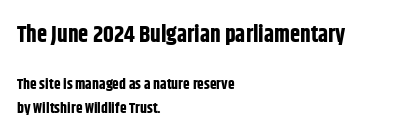
{"italic": "no", "bold": "yes", "underline": "no", "align": "left", "line_spacing": "normal", "line_spacing_ratio": 1.62, "letter_spacing": "normal", "letter_spacing_em": 0.0, "larger_block": "first", "size_ratio": 1.53, "glyph_px": 23}
